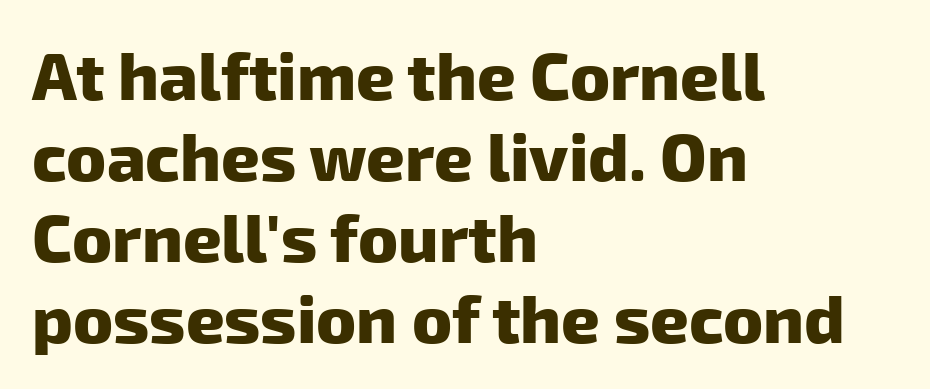
{"serif": "no", "bold": "yes", "weight": "heavy", "width": "normal", "stroke_contrast": "low", "x_height": "medium", "monospaced": "no", "underline": "no", "align": "left", "line_spacing_ratio": 1.21, "letter_spacing": "normal", "letter_spacing_em": 0.0, "glyph_px": 67}
